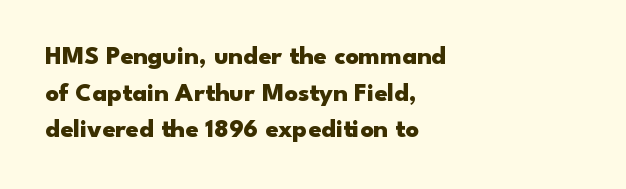
The image shows 26 px bold type, upright; set left-aligned, normal line spacing (1.41x), normal letter spacing, not underlined.
